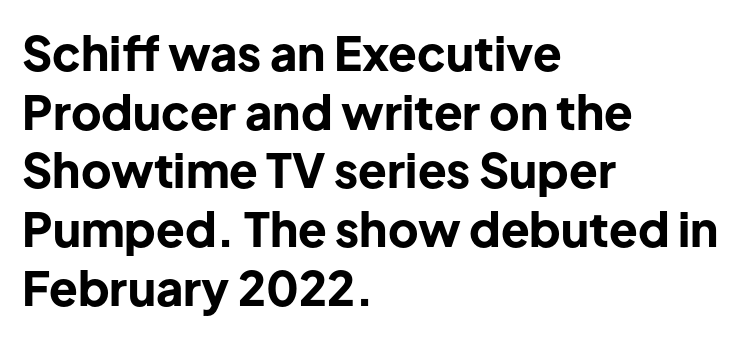
The image shows 47 px bold sans-serif type, upright; set left-aligned, normal line spacing (1.25x), normal letter spacing, not underlined; low stroke contrast and a medium x-height.
